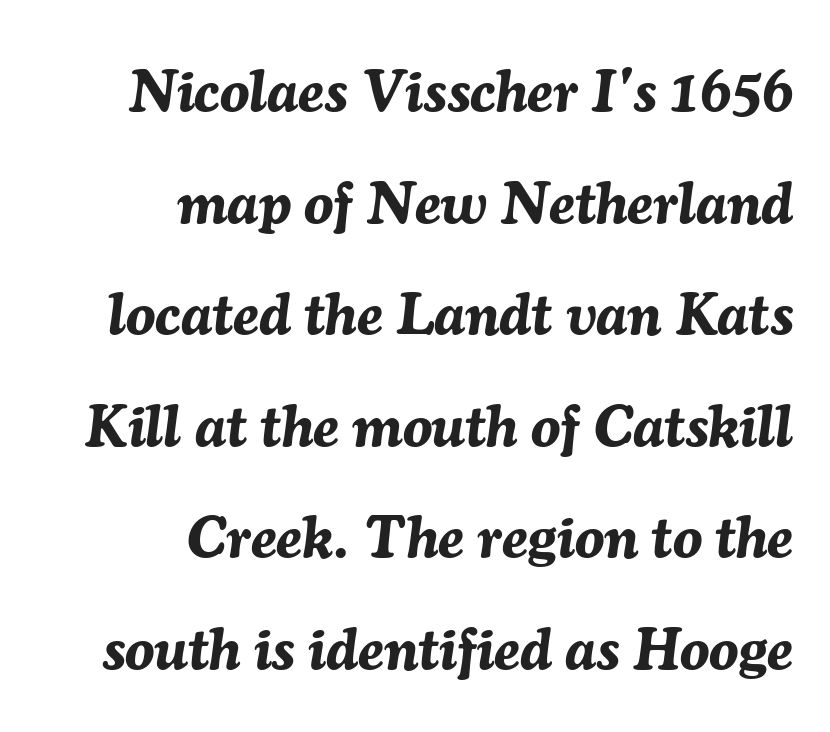
The image shows 59 px bold type, italic (leaning right); set right-aligned, line spacing 1.89x, normal letter spacing, not underlined; medium stroke contrast and a medium x-height.
